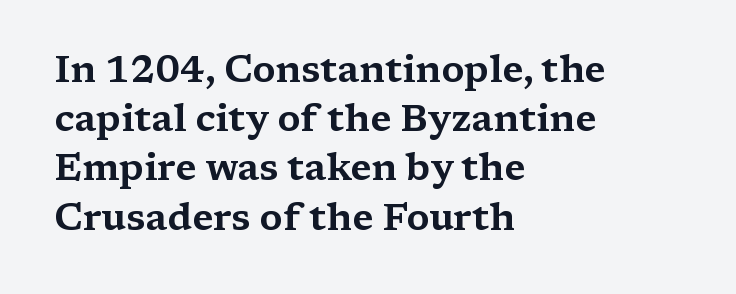
This sample uses an upright cut, with every glyph sitting square on the baseline. The vertical gap from one line to the next is medium. A typesetter would label this face a serif. This rendering features lettering with no underline. This rendering uses left alignment, leaving the right contour irregular. Do the characters align in a grid? No, the font is proportional.
